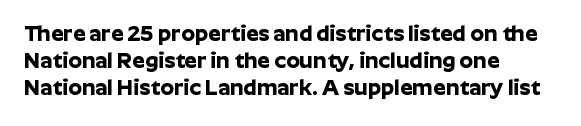
{"italic": "no", "bold": "yes", "underline": "no", "align": "left", "line_spacing_ratio": 1.23, "letter_spacing": "normal", "letter_spacing_em": 0.0, "glyph_px": 22}
